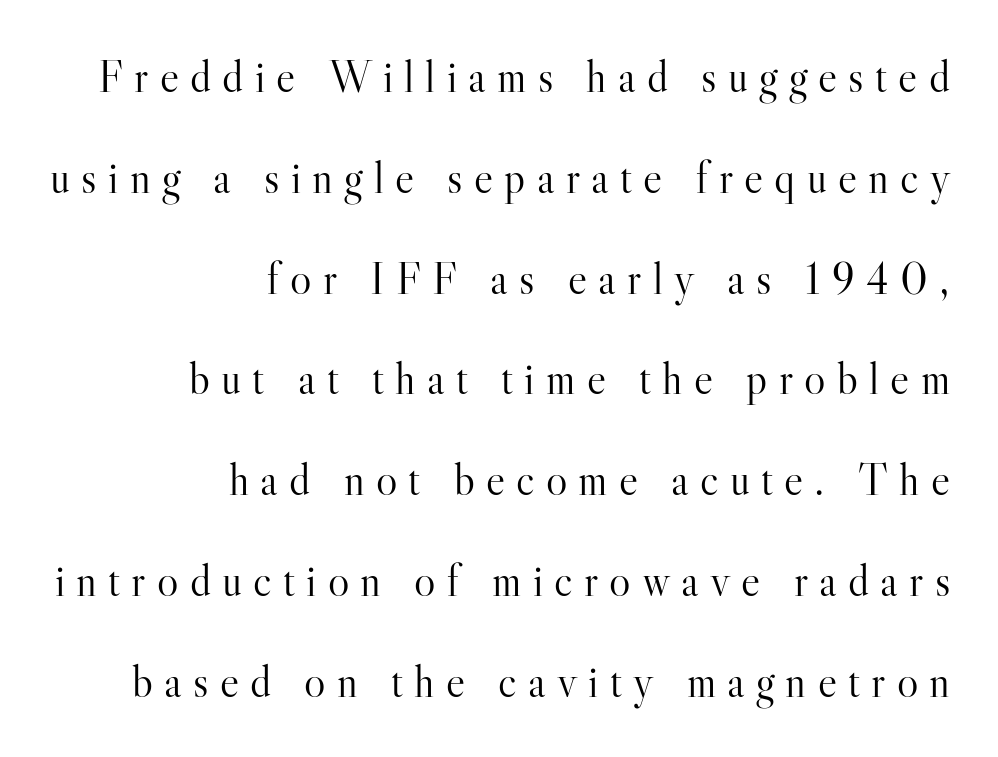
The image shows 45 px light serif type, upright; set right-aligned, loose line spacing (2.24x), unusually wide letter spacing (+0.25 em), not underlined; high stroke contrast and a small x-height.
